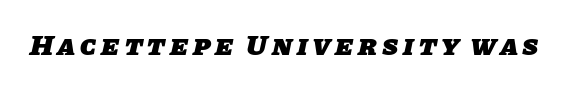
Q: Is the text bold? A: Yes.
Q: Is the typeface a serif or a sans-serif typeface? A: Serif.
Q: Is the text underlined? A: No.
Q: Width (condensed, normal, or wide)? A: Normal.
Q: Stroke contrast? A: Low.
Q: x-height? A: Large.
Q: Monospaced? A: No.
